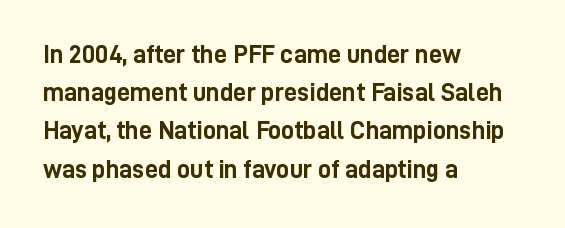
One glance says typical: line gaps are just what's usual. Students, note that the glyphs here touch the page at normal intervals. When letters stand straight like this, we call the style roman or upright. The string is rendered with underlining switched off. Casual observation: everything's shoved over to the left.
